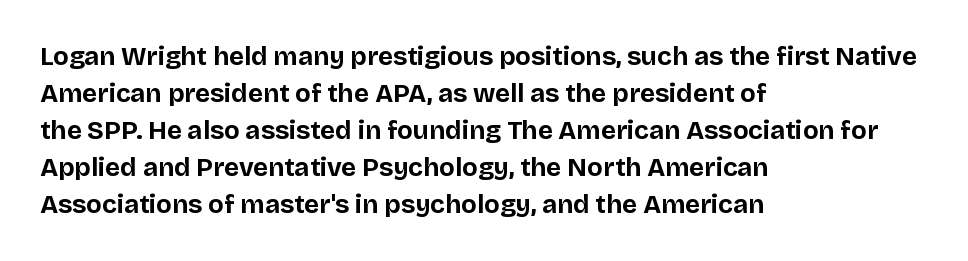
Q: Is the text bold? A: Yes.
Q: Is the text italic (slanted)? A: No, it is upright.
Q: Is the text underlined? A: No.
Q: How is the paragraph aligned? A: Left-aligned.
Q: Is the spacing between letters normal or unusually wide? A: Normal.
Q: Is the spacing between lines tight, normal or loose? A: Normal.
